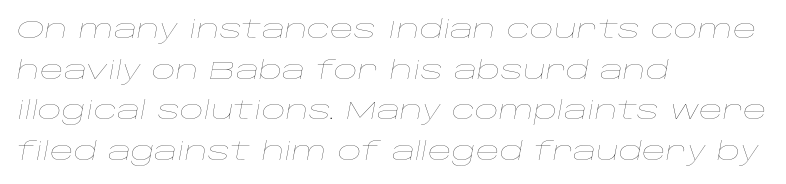
Q: Is the text bold? A: No.
Q: Is the text italic (slanted)? A: Yes, it leans right by about 10 degrees.
Q: Is the text underlined? A: No.
Q: How is the paragraph aligned? A: Left-aligned.
Q: Is the spacing between letters normal or unusually wide? A: Normal.
Q: Is the spacing between lines tight, normal or loose? A: Normal.
